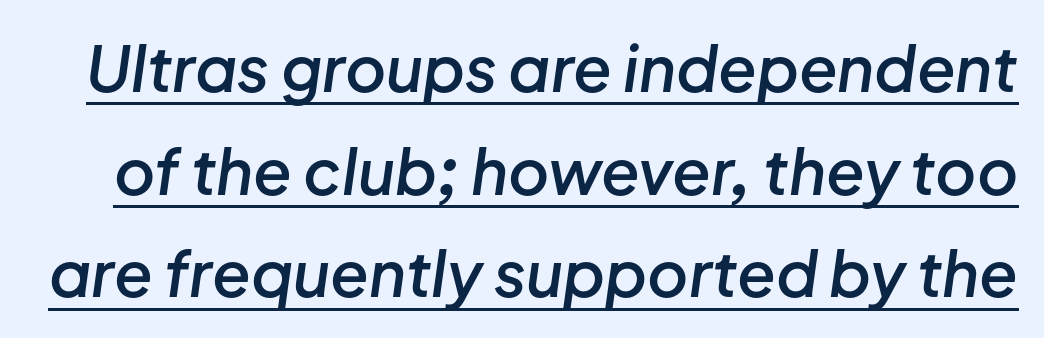
Q: Is the text bold? A: Semi-bold.
Q: Is the text italic (slanted)? A: Yes, it leans right by about 8 degrees.
Q: Is the text underlined? A: Yes.
Q: Is the spacing between letters normal or unusually wide? A: Normal.
Q: Is the spacing between lines tight, normal or loose? A: Normal.
Q: Width (condensed, normal, or wide)? A: Normal.
Q: Stroke contrast? A: Low.
Q: x-height? A: Medium.
Q: Monospaced? A: No.
